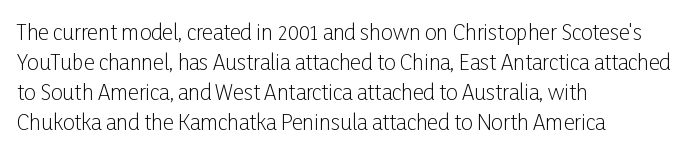
Compared with typical body copy, the letter spacing here is the same. The text block is weighted toward the left margin, trailing off unevenly rightward. The foot of each line stays bare and open. Evenly set lines give the paragraph a standard silhouette. Stroke thickness stays within the range of a standard reading face or lighter.
